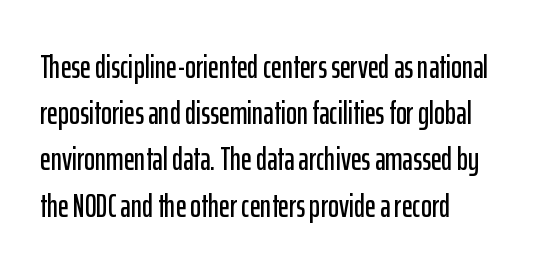
The image shows 33 px condensed sans-serif type, upright; set normal line spacing (1.4x), normal letter spacing, not underlined; low stroke contrast and a medium x-height.
